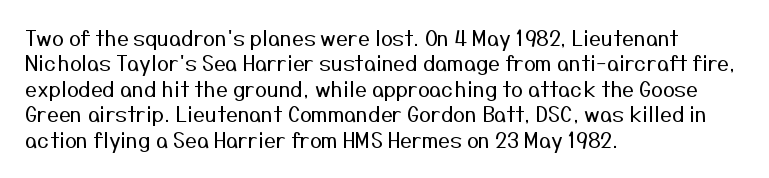
{"italic": "no", "bold": "no", "underline": "no", "align": "left", "line_spacing_ratio": 1.21, "letter_spacing": "normal", "letter_spacing_em": 0.0, "glyph_px": 21}
